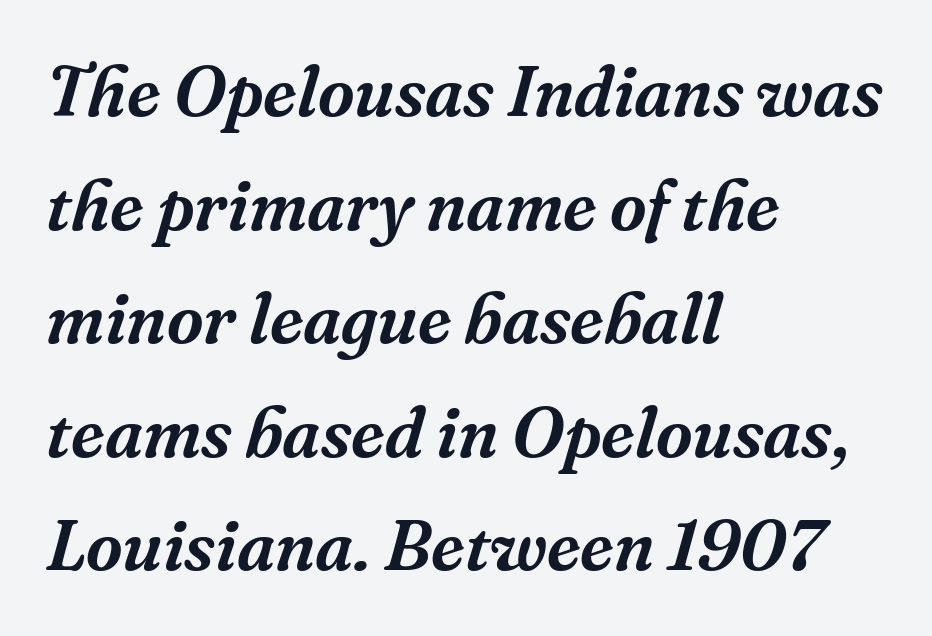
The image shows 71 px serif type, italic (leaning right); set left-aligned, normal line spacing (1.6x), normal letter spacing, not underlined; medium stroke contrast and a medium x-height.
